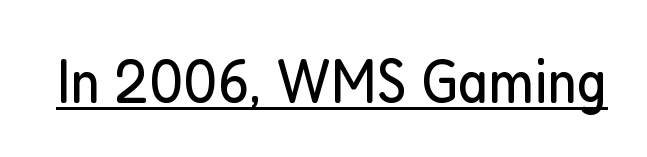
{"serif": "no", "italic": "no", "bold": "no", "weight": "regular", "width": "condensed", "stroke_contrast": "low", "x_height": "medium", "monospaced": "no", "underline": "yes", "letter_spacing": "normal", "letter_spacing_em": 0.0, "glyph_px": 63}
